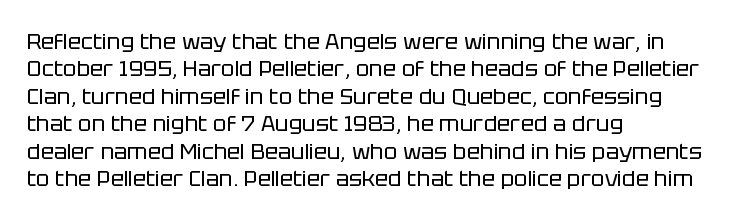
The image shows 22 px text type, upright; set left-aligned, normal line spacing (1.25x), normal letter spacing, not underlined.
